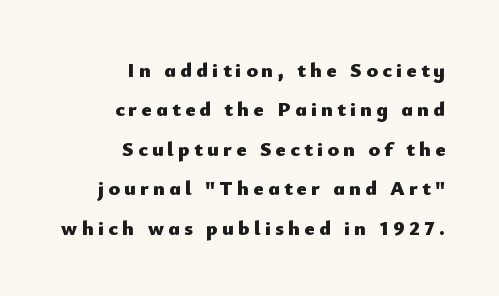
{"italic": "no", "bold": "yes", "underline": "no", "align": "right", "line_spacing_ratio": 1.88, "letter_spacing": "wide", "letter_spacing_em": 0.2, "glyph_px": 21}
